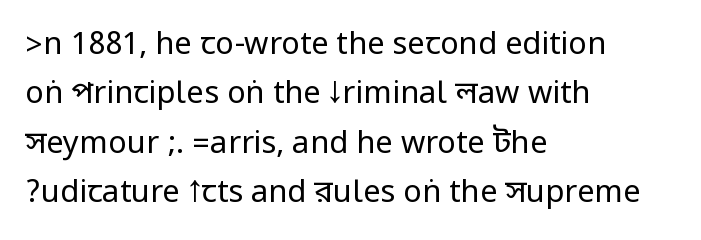
Weight: regular or lighter. What stands out about the letter spacing? Nothing — it is the standard amount. Does the copy run flush right? No — it runs flush left. I'd call this a sans setting — the letters go barefoot.
